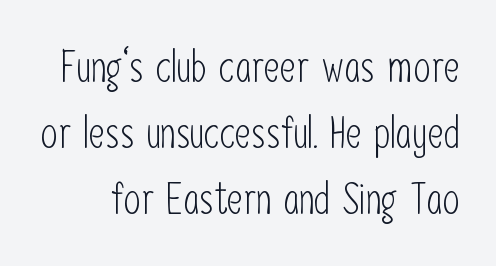
Q: Is the text bold? A: No.
Q: Is the text italic (slanted)? A: No, it is upright.
Q: Is the typeface a serif or a sans-serif typeface? A: Sans-serif.
Q: Is the text underlined? A: No.
Q: Is the spacing between letters normal or unusually wide? A: Normal.
Q: Is the spacing between lines tight, normal or loose? A: Normal.
Q: Width (condensed, normal, or wide)? A: Condensed.
Q: Stroke contrast? A: Low.
Q: x-height? A: Medium.
Q: Monospaced? A: No.
